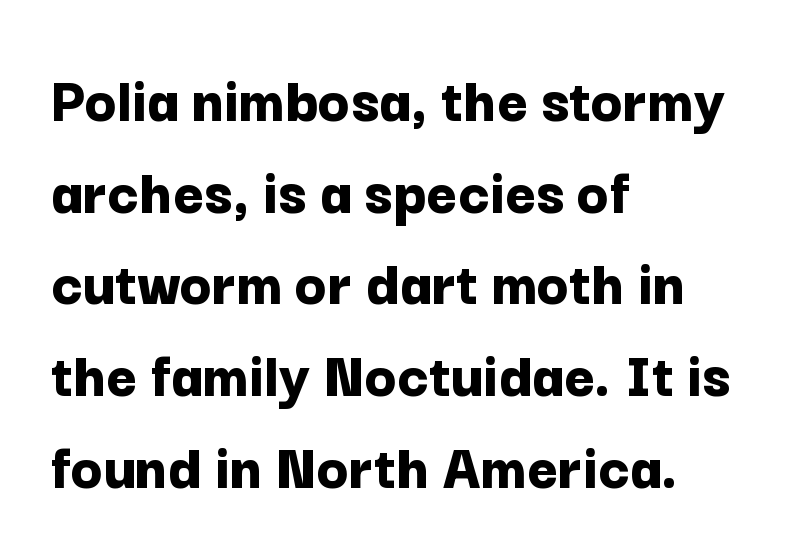
Q: Is the text bold? A: Yes.
Q: Is the text italic (slanted)? A: No, it is upright.
Q: Is the typeface a serif or a sans-serif typeface? A: Sans-serif.
Q: Is the text underlined? A: No.
Q: How is the paragraph aligned? A: Left-aligned.
Q: Is the spacing between letters normal or unusually wide? A: Normal.
Q: Is the spacing between lines tight, normal or loose? A: Normal.
Q: Width (condensed, normal, or wide)? A: Normal.
Q: Stroke contrast? A: Low.
Q: x-height? A: Medium.
Q: Monospaced? A: No.
